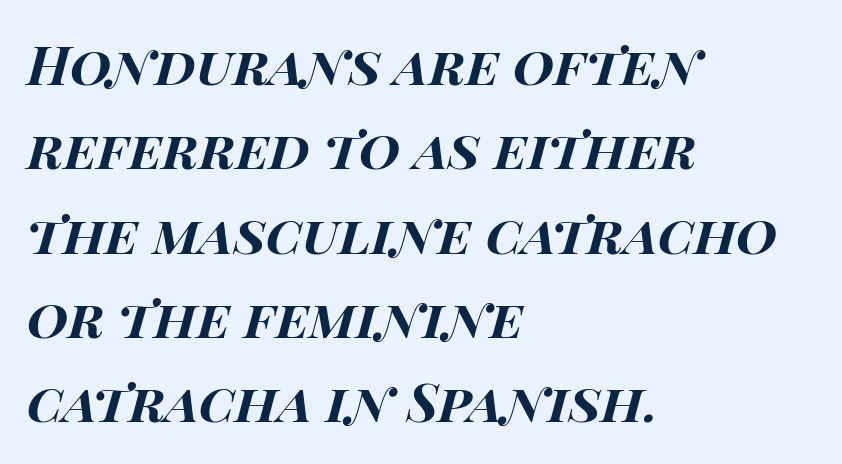
{"italic": "yes", "lean": "right", "slant_degrees": 14, "bold": "yes", "weight": "bold", "width": "wide", "stroke_contrast": "high", "x_height": "large", "monospaced": "no", "underline": "no", "align": "left", "line_spacing": "normal", "line_spacing_ratio": 1.59, "letter_spacing": "normal", "letter_spacing_em": 0.0, "glyph_px": 53}
